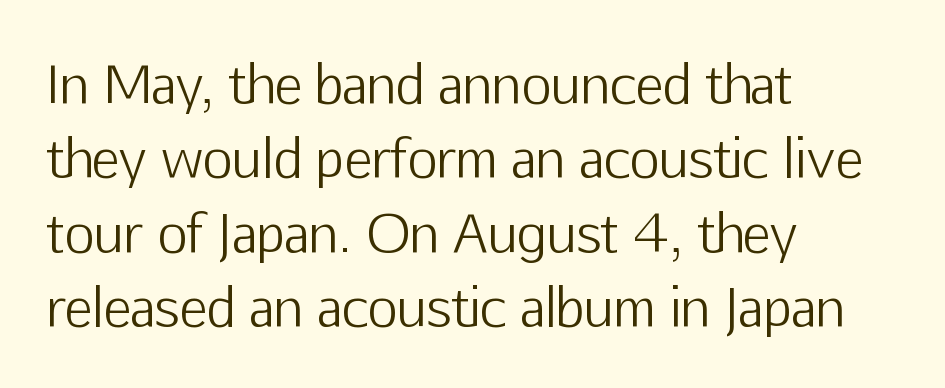
The compositor pushed each line to the left boundary. Each word holds together tightly as a unit, with standard inter-letter gaps. Check where the strokes stop: nothing finishes them off — pure sans. The area under the type is left untouched.
